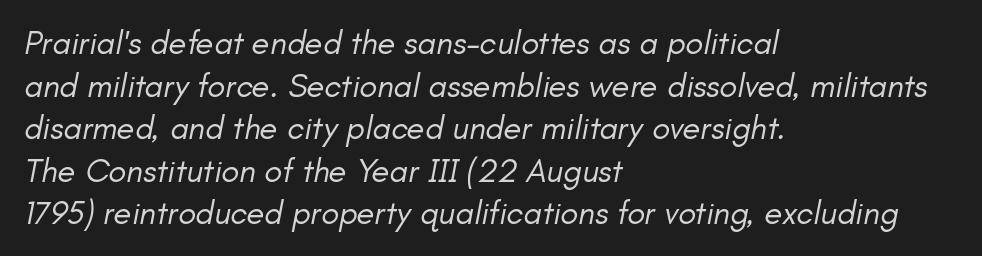
This sample has the flowing, uneven cadence of proportional lettering. Each line starts at the same left margin while the right side varies. The area under the type is left untouched. This is not heavy type; no bold has been used. Rendered with sloped, italic letterforms. The passage shown stacks its lines at a standard gap.
